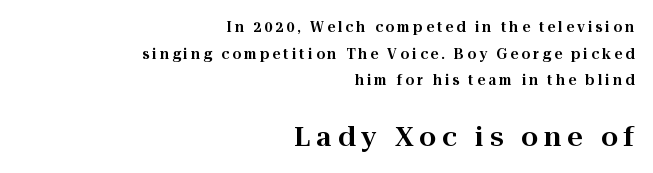
{"italic": "no", "underline": "no", "align": "right", "line_spacing": "loose", "line_spacing_ratio": 1.9, "letter_spacing": "wide", "letter_spacing_em": 0.22, "larger_block": "second", "size_ratio": 1.93, "glyph_px": 27}
